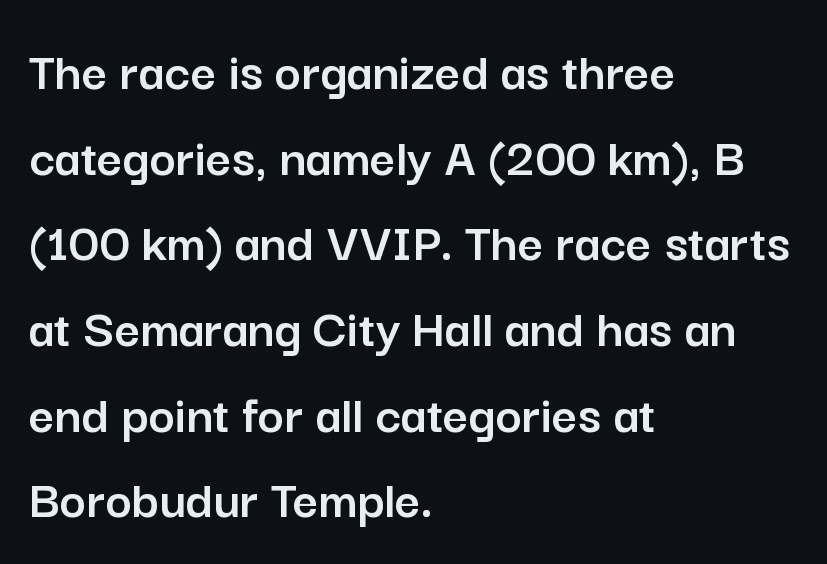
{"serif": "no", "italic": "no", "width": "normal", "stroke_contrast": "low", "x_height": "medium", "monospaced": "no", "underline": "no", "align": "left", "line_spacing": "normal", "line_spacing_ratio": 1.53, "letter_spacing": "normal", "letter_spacing_em": 0.0, "glyph_px": 56}
